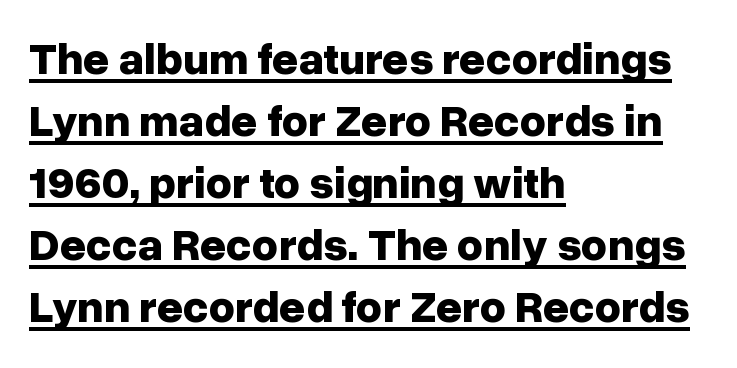
The image shows 45 px bold sans-serif type, upright; set left-aligned, normal line spacing (1.38x), normal letter spacing, underlined; low stroke contrast and a medium x-height.
